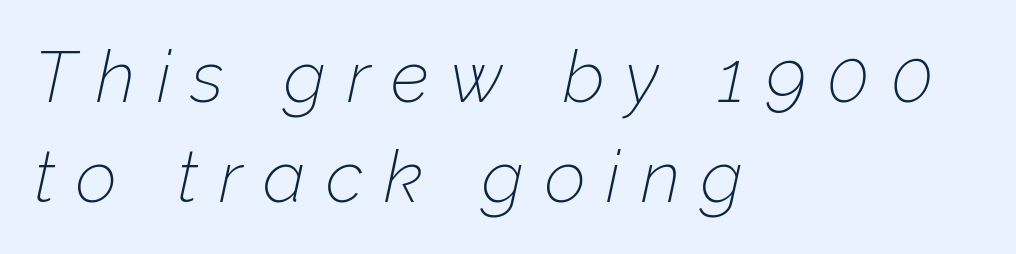
Q: Is the text bold? A: No.
Q: Is the text italic (slanted)? A: Yes, it leans right by about 12 degrees.
Q: Is the text underlined? A: No.
Q: How is the paragraph aligned? A: Left-aligned.
Q: Is the spacing between letters normal or unusually wide? A: Unusually wide.
Q: Is the spacing between lines tight, normal or loose? A: Normal.
Q: Width (condensed, normal, or wide)? A: Normal.
Q: Stroke contrast? A: Low.
Q: x-height? A: Medium.
Q: Monospaced? A: No.
